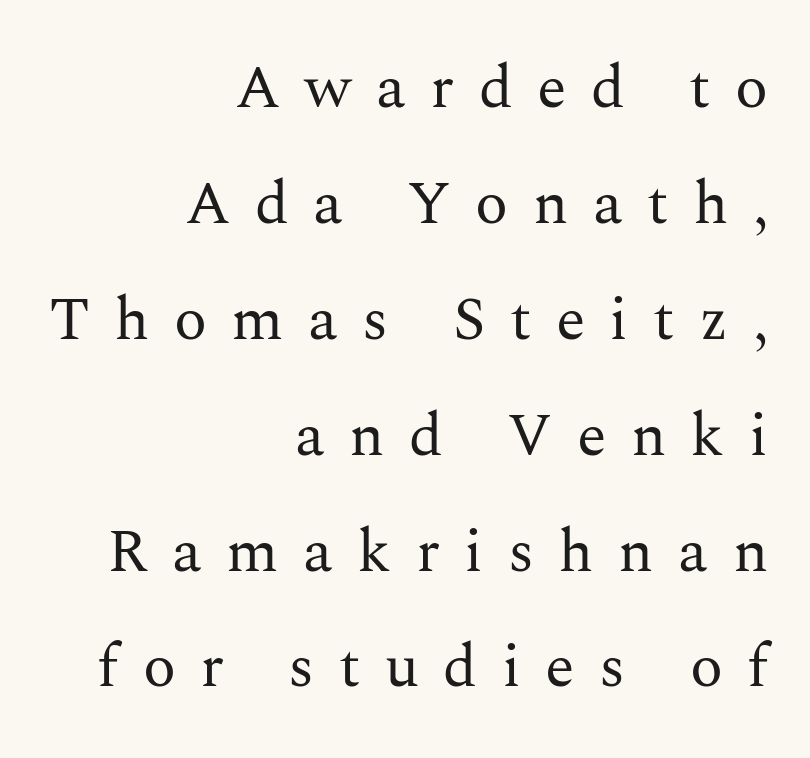
Q: Is the text bold? A: No.
Q: Is the text italic (slanted)? A: No, it is upright.
Q: Is the typeface a serif or a sans-serif typeface? A: Serif.
Q: Is the text underlined? A: No.
Q: How is the paragraph aligned? A: Right-aligned.
Q: Is the spacing between letters normal or unusually wide? A: Unusually wide.
Q: Is the spacing between lines tight, normal or loose? A: Loose.
Q: Width (condensed, normal, or wide)? A: Normal.
Q: Stroke contrast? A: Medium.
Q: x-height? A: Medium.
Q: Monospaced? A: No.
